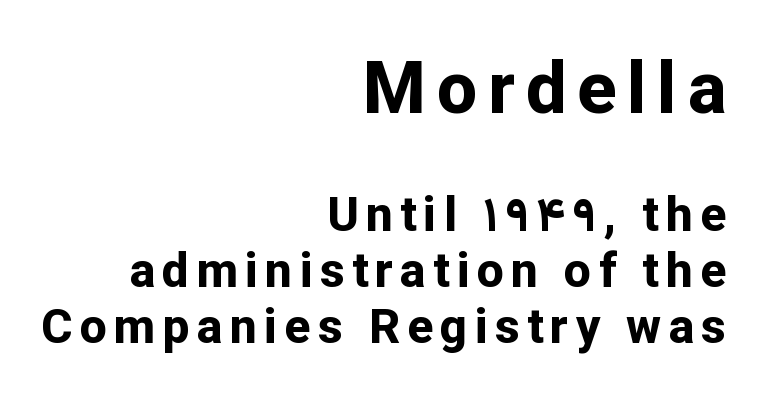
The image shows 72 px bold sans-serif type, upright; set right-aligned, line spacing 1.17x, not underlined; the first (top) block is 1.5x larger; low stroke contrast and a medium x-height.
